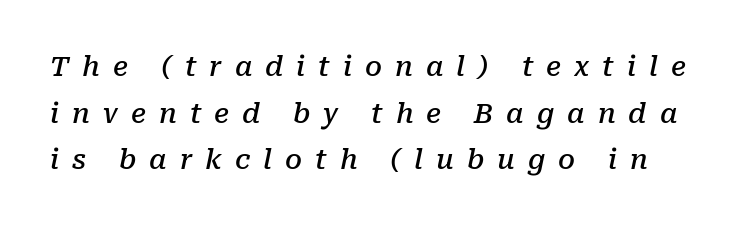
Q: Is the text bold? A: Semi-bold.
Q: Is the text italic (slanted)? A: Yes, it leans right by about 10 degrees.
Q: Is the text underlined? A: No.
Q: Is the spacing between letters normal or unusually wide? A: Unusually wide.
